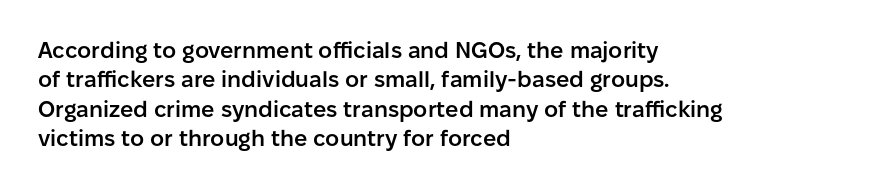
Unmarked baselines from the first word to the last. Does the copy run flush right? No — it runs flush left. Every stem runs plumb, perpendicular to the baseline. Each glyph is drawn with semibold strokes, heavier than normal yet not fully bold. The rendering keeps characters at their native spacing.
